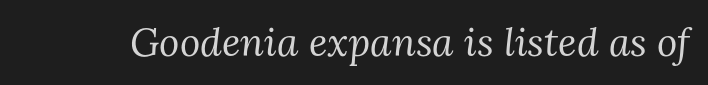
The image shows 39 px regular-weight serif type, italic (leaning right); set normal letter spacing, not underlined; medium stroke contrast and a medium x-height.
